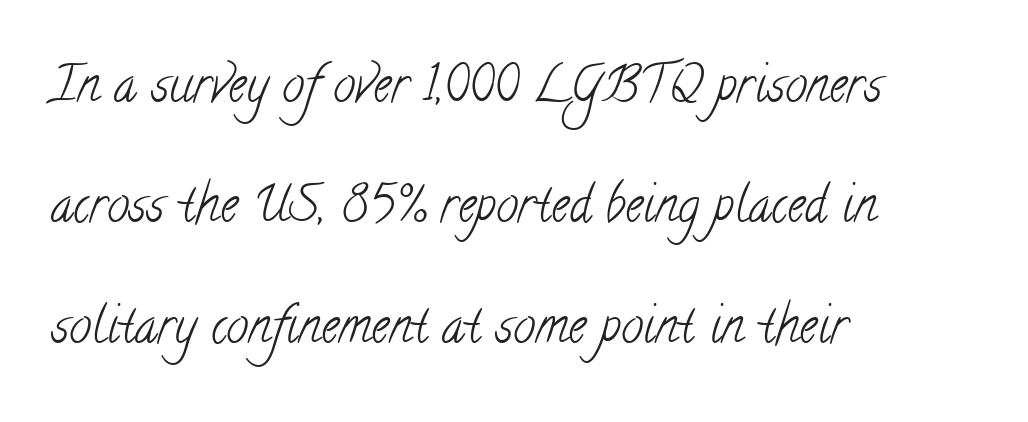
Q: Is the text bold? A: No.
Q: Is the text underlined? A: No.
Q: How is the paragraph aligned? A: Left-aligned.
Q: Is the spacing between letters normal or unusually wide? A: Normal.
Q: Is the spacing between lines tight, normal or loose? A: Loose.
Q: Width (condensed, normal, or wide)? A: Condensed.
Q: Stroke contrast? A: Low.
Q: x-height? A: Small.
Q: Monospaced? A: No.
